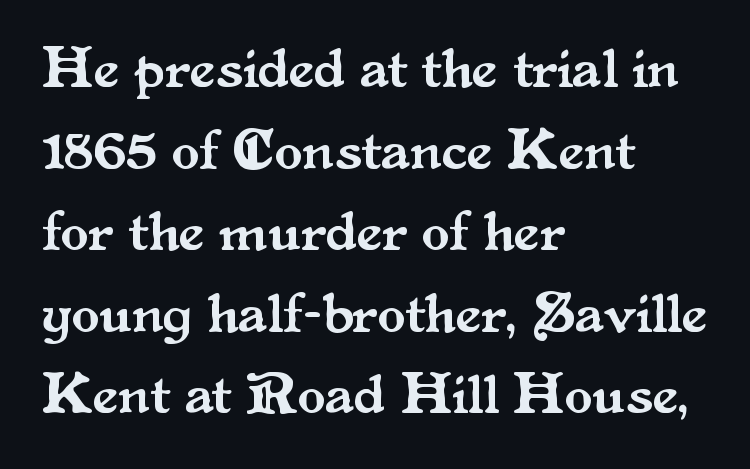
{"serif": "yes", "italic": "no", "width": "normal", "stroke_contrast": "medium", "x_height": "small", "monospaced": "no", "underline": "no", "align": "left", "line_spacing": "normal", "line_spacing_ratio": 1.43, "letter_spacing": "normal", "letter_spacing_em": 0.0, "glyph_px": 57}
